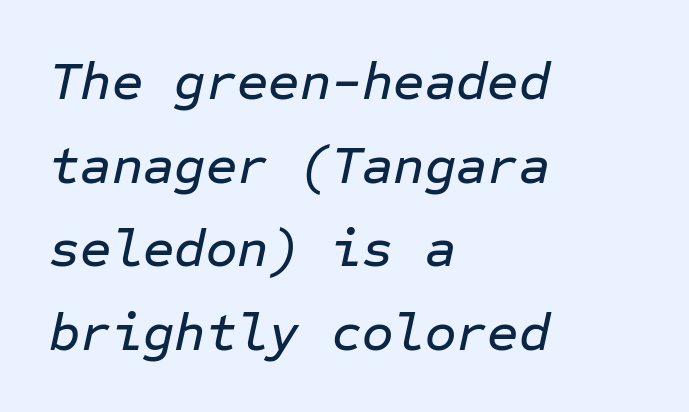
Posture: slanted. You could count columns in this text — the font is strictly monospaced. How would I describe the line gaps? Plain and ordinary. The letters sit at their default tracking, neither squeezed nor spread. One-word summary of the alignment: left.
